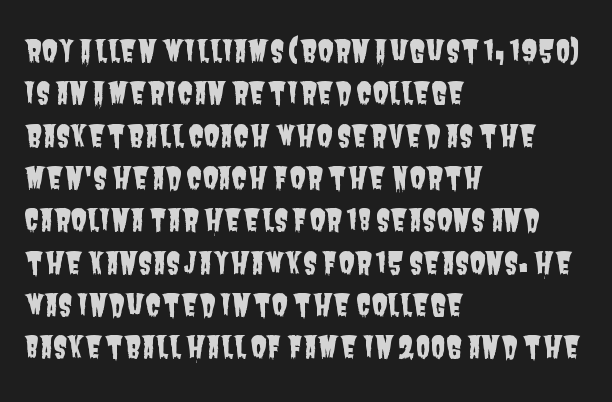
This rendering employs a face without finishing strokes, i.e., a sans-serif. Note the varied advance widths — an 'i' is clearly narrower than an 'm'. Clear beneath every line of the passage. The paragraph has a hard left edge and a soft right edge. The passage shown has conventional tracking throughout.
